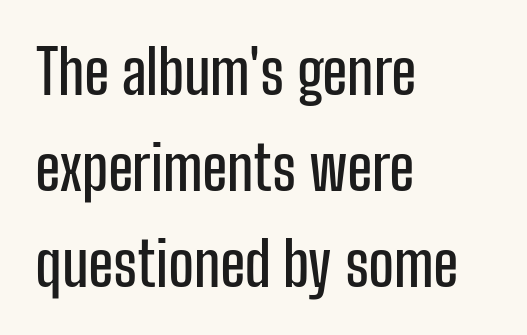
The image shows 60 px condensed sans-serif type, upright; set left-aligned, normal line spacing (1.6x), normal letter spacing, not underlined; low stroke contrast and a medium x-height.
